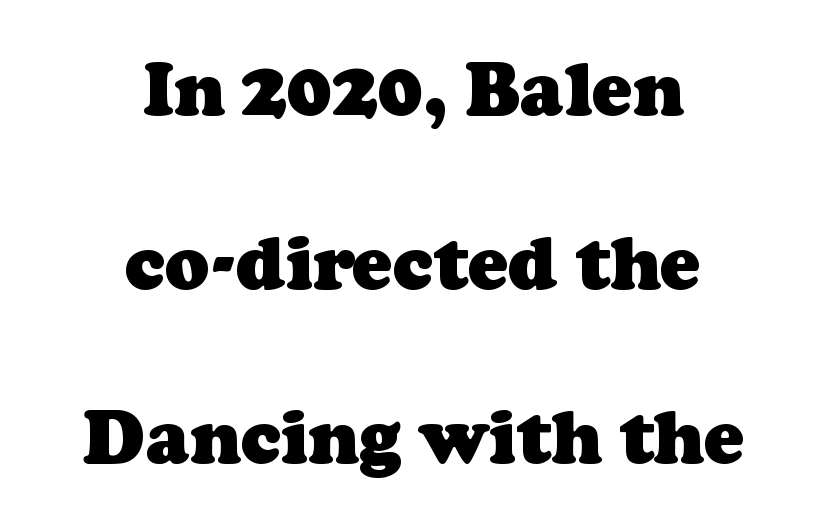
Glance below the letters and you will spot only blank space. Yep, those are serifs on the letters. The strokes are fattened all the way to bold. A typesetter would call this proportional, since set widths differ per character. Short note: letters normally spaced.
